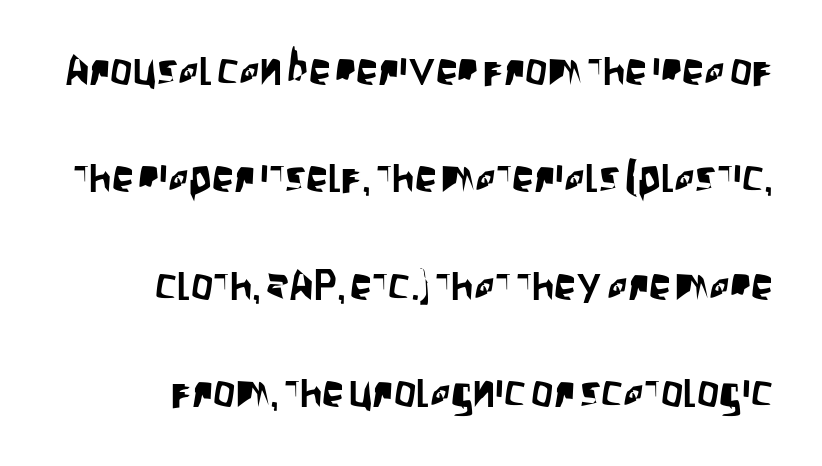
The image shows 44 px condensed sans-serif type, upright; set loose line spacing (2.44x), normal letter spacing, not underlined; low stroke contrast and a large x-height.
